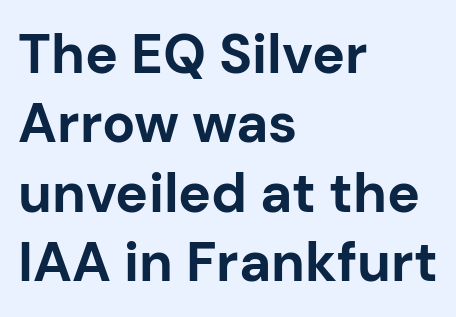
{"serif": "no", "italic": "no", "bold": "yes", "weight": "bold", "width": "normal", "stroke_contrast": "low", "x_height": "medium", "monospaced": "no", "underline": "no", "align": "left", "line_spacing": "normal", "line_spacing_ratio": 1.26, "letter_spacing": "normal", "letter_spacing_em": 0.0, "glyph_px": 55}
